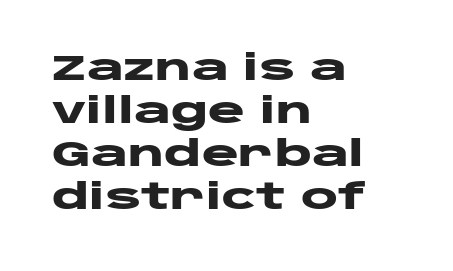
{"serif": "no", "italic": "no", "bold": "yes", "weight": "heavy", "width": "wide", "stroke_contrast": "low", "x_height": "large", "monospaced": "no", "underline": "no", "align": "left", "line_spacing_ratio": 1.23, "letter_spacing": "normal", "letter_spacing_em": 0.0, "glyph_px": 35}
